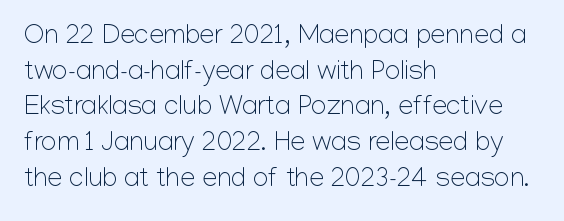
{"italic": "no", "bold": "no", "underline": "no", "align": "left", "line_spacing": "normal", "line_spacing_ratio": 1.32, "letter_spacing": "normal", "letter_spacing_em": 0.0, "glyph_px": 27}
